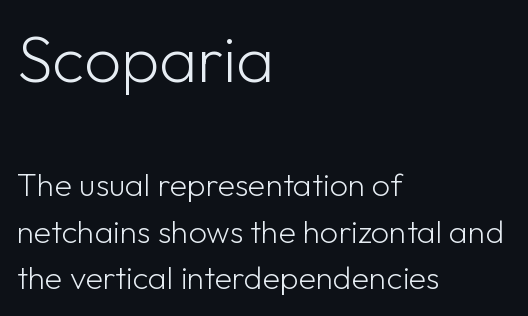
{"serif": "no", "italic": "no", "bold": "no", "weight": "light", "width": "normal", "stroke_contrast": "low", "x_height": "medium", "monospaced": "no", "underline": "no", "align": "left", "line_spacing": "normal", "line_spacing_ratio": 1.46, "letter_spacing": "normal", "letter_spacing_em": 0.0, "larger_block": "first", "size_ratio": 2.03, "glyph_px": 65}
